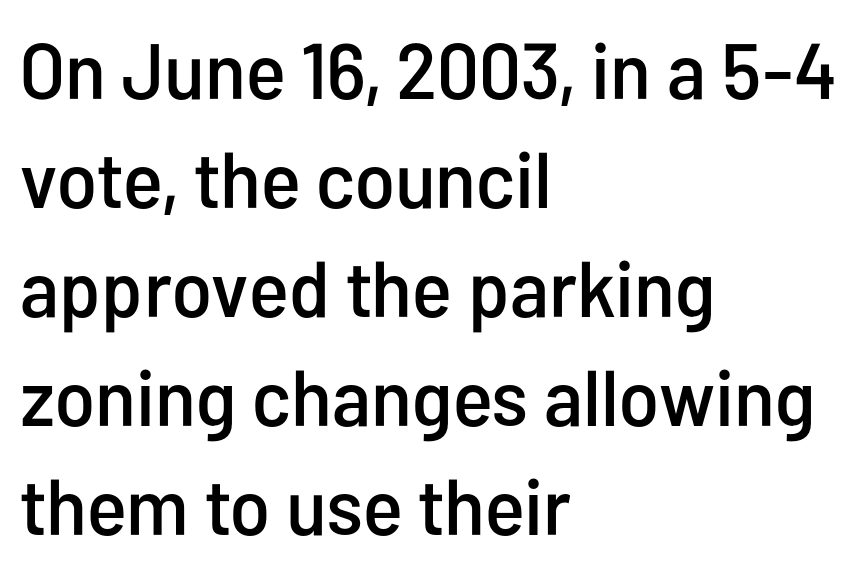
The image shows 79 px condensed sans-serif type, upright; set left-aligned, normal line spacing (1.38x), normal letter spacing, not underlined; low stroke contrast and a medium x-height.
